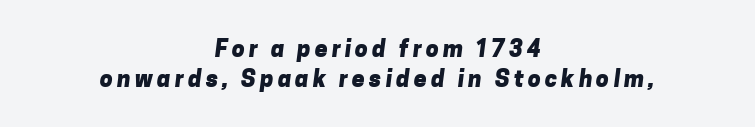
These lines stack symmetrically, like a column narrowing and widening about its center. The gap between lines stays unmarked. The font is running at its bold setting. This sample keeps an unexceptional amount of space between lines.
